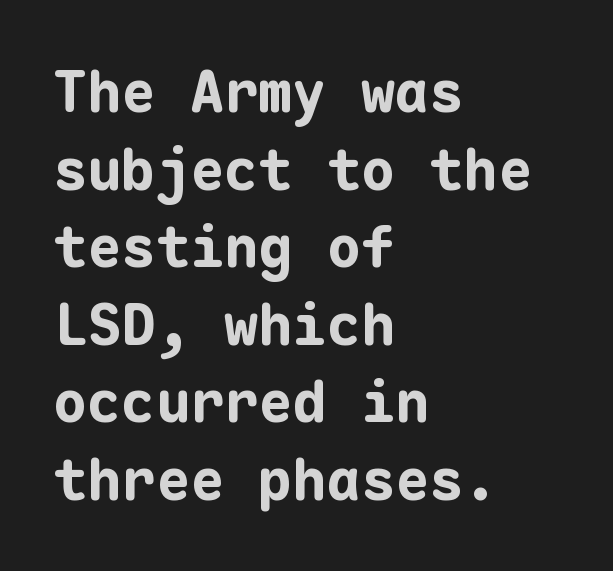
{"serif": "no", "italic": "no", "bold": "yes", "weight": "bold", "width": "normal", "stroke_contrast": "low", "x_height": "medium", "monospaced": "yes", "underline": "no", "align": "left", "line_spacing": "normal", "line_spacing_ratio": 1.36, "letter_spacing": "normal", "letter_spacing_em": 0.0, "glyph_px": 57}
